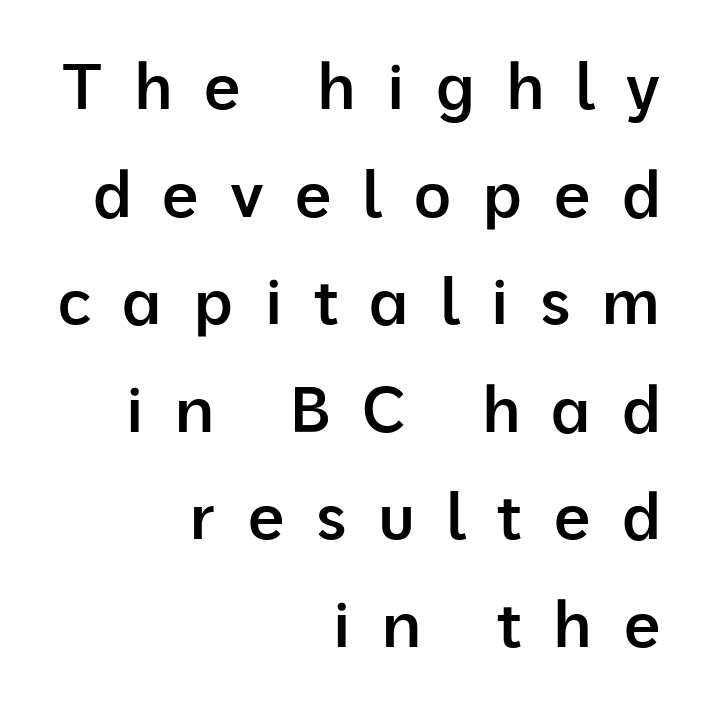
The image shows 64 px semibold sans-serif type, upright; set right-aligned, normal line spacing (1.68x), unusually wide letter spacing (+0.49 em), not underlined; low stroke contrast and a medium x-height.
